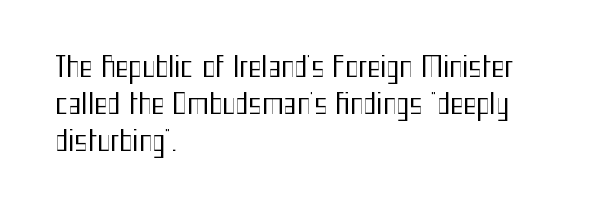
You could not count columns in this text — the font is proportionally spaced. The space between consecutive lines is moderate. Stem width sits at or under what a default text font uses. Style check: upright.
